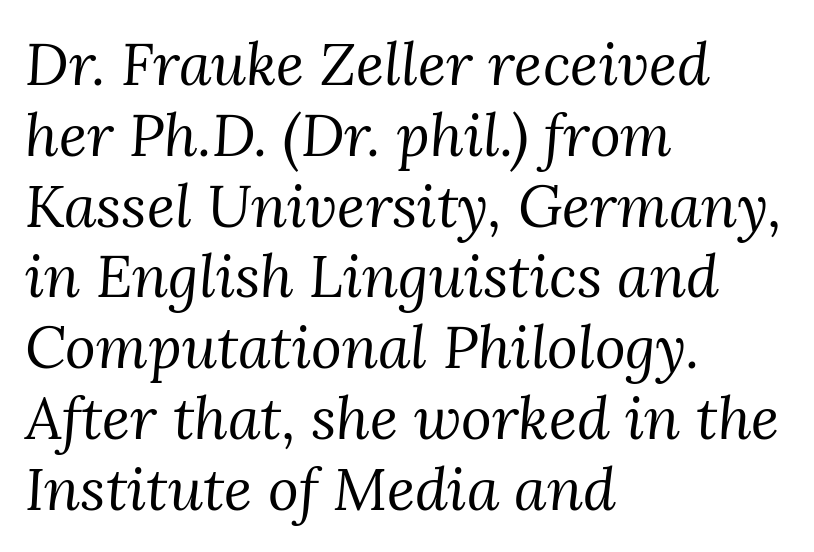
These lines were composed using italics. Between one letter and the next there's only the usual sliver of space. The face used here is proportionally spaced, like ordinary book or web type. The letters look calm and open, with moderate or lighter stems. If you drew a ruler down the left edge, every line would touch it.
